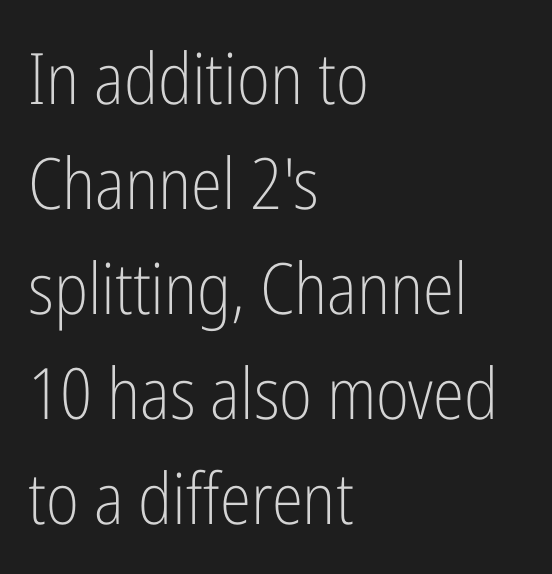
{"serif": "no", "italic": "no", "bold": "no", "weight": "light", "width": "condensed", "stroke_contrast": "low", "x_height": "medium", "monospaced": "no", "underline": "no", "align": "left", "line_spacing": "normal", "line_spacing_ratio": 1.48, "letter_spacing": "normal", "letter_spacing_em": 0.0, "glyph_px": 71}
